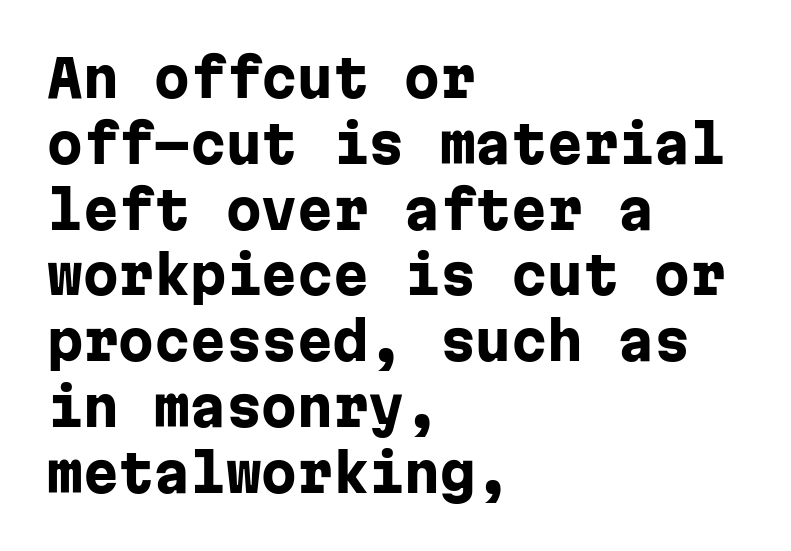
The image shows 51 px heavy sans-serif type, upright, monospaced; set left-aligned, normal line spacing (1.29x), normal letter spacing, not underlined; low stroke contrast and a medium x-height.
